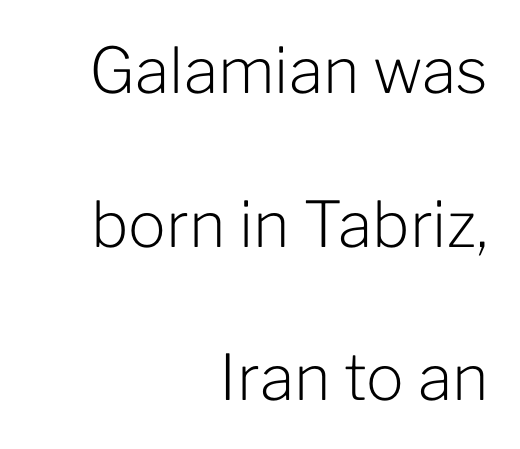
{"serif": "no", "italic": "no", "bold": "no", "weight": "light", "width": "normal", "stroke_contrast": "low", "x_height": "medium", "monospaced": "no", "underline": "no", "align": "right", "line_spacing": "loose", "line_spacing_ratio": 2.44, "letter_spacing": "normal", "letter_spacing_em": 0.0, "glyph_px": 63}
